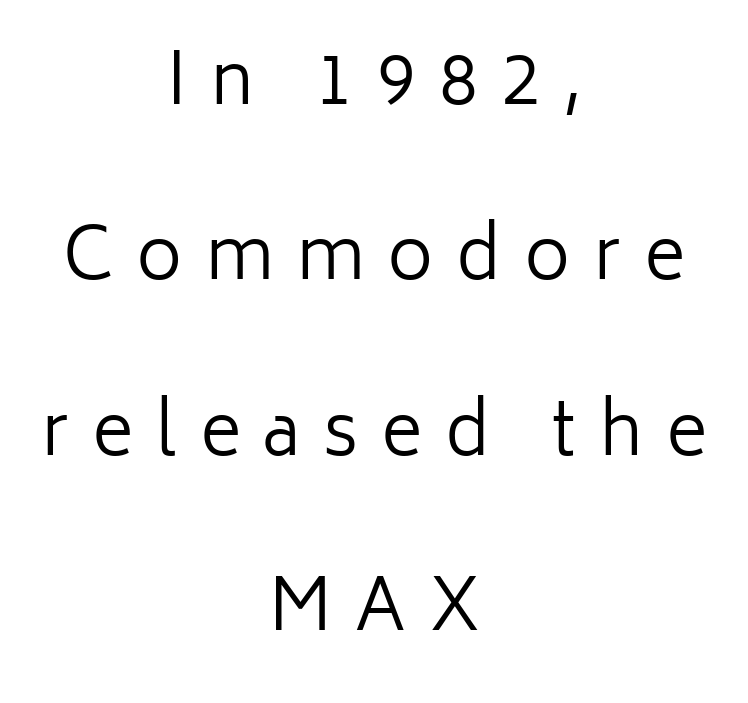
{"serif": "no", "italic": "no", "bold": "no", "weight": "regular", "width": "normal", "stroke_contrast": "low", "x_height": "medium", "monospaced": "no", "underline": "no", "align": "center", "line_spacing": "loose", "line_spacing_ratio": 2.47, "letter_spacing": "wide", "letter_spacing_em": 0.32, "glyph_px": 71}
